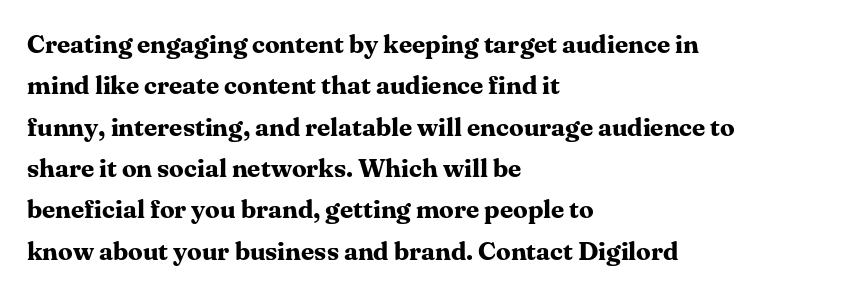
Q: Is the text bold? A: Yes.
Q: Is the text italic (slanted)? A: No, it is upright.
Q: Is the text underlined? A: No.
Q: How is the paragraph aligned? A: Left-aligned.
Q: Is the spacing between letters normal or unusually wide? A: Normal.
Q: Is the spacing between lines tight, normal or loose? A: Normal.
